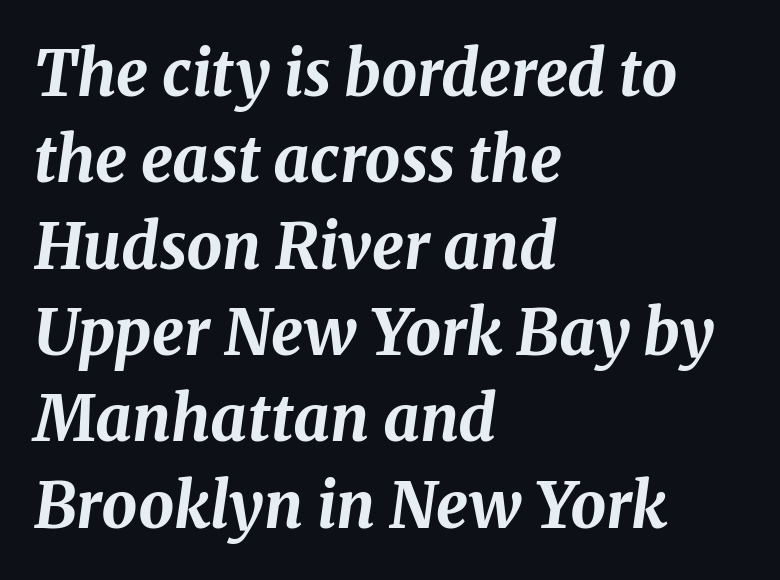
The image shows 63 px bold type, italic (leaning right); set left-aligned, normal line spacing (1.37x), normal letter spacing, not underlined; medium stroke contrast and a medium x-height.
